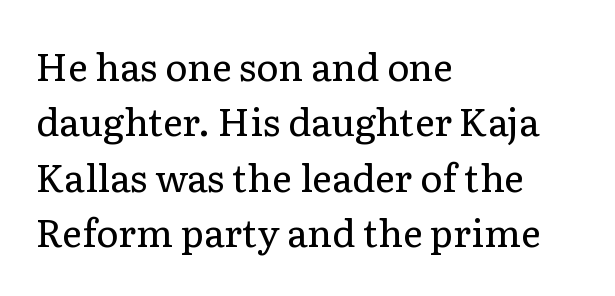
The image shows 38 px regular-weight serif type, upright; set left-aligned, normal line spacing (1.46x), normal letter spacing, not underlined; low stroke contrast and a medium x-height.
